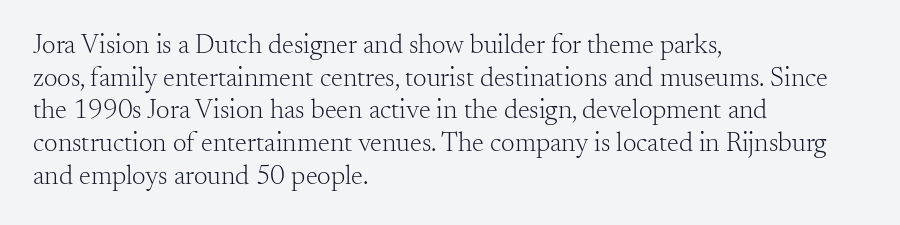
The image shows 27 px text type, upright; set left-aligned, line spacing 1.21x, normal letter spacing, not underlined.
